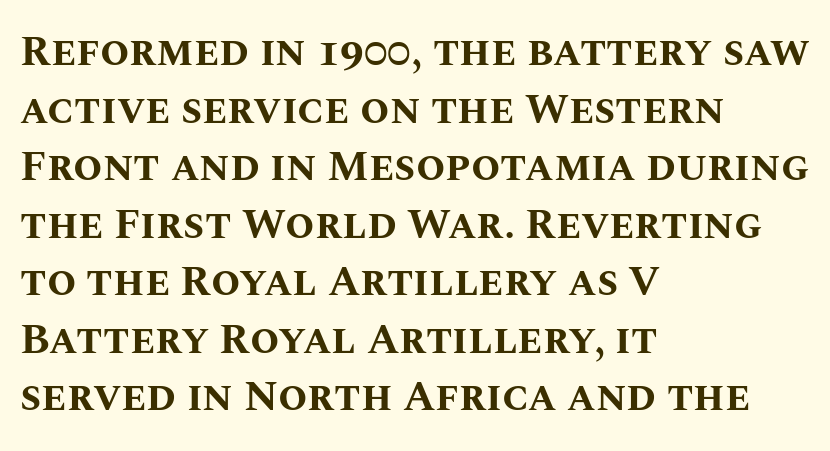
The image shows 42 px bold type, upright; set left-aligned, normal line spacing (1.37x), normal letter spacing, not underlined; medium stroke contrast and a large x-height.
